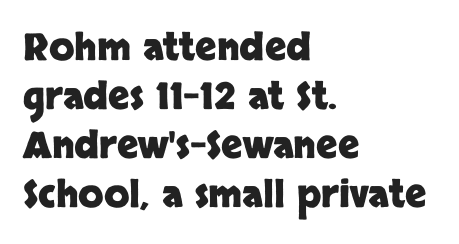
{"serif": "no", "italic": "no", "bold": "yes", "weight": "heavy", "width": "normal", "stroke_contrast": "low", "x_height": "large", "monospaced": "no", "underline": "no", "align": "left", "line_spacing": "normal", "line_spacing_ratio": 1.32, "letter_spacing": "normal", "letter_spacing_em": 0.0, "glyph_px": 37}
